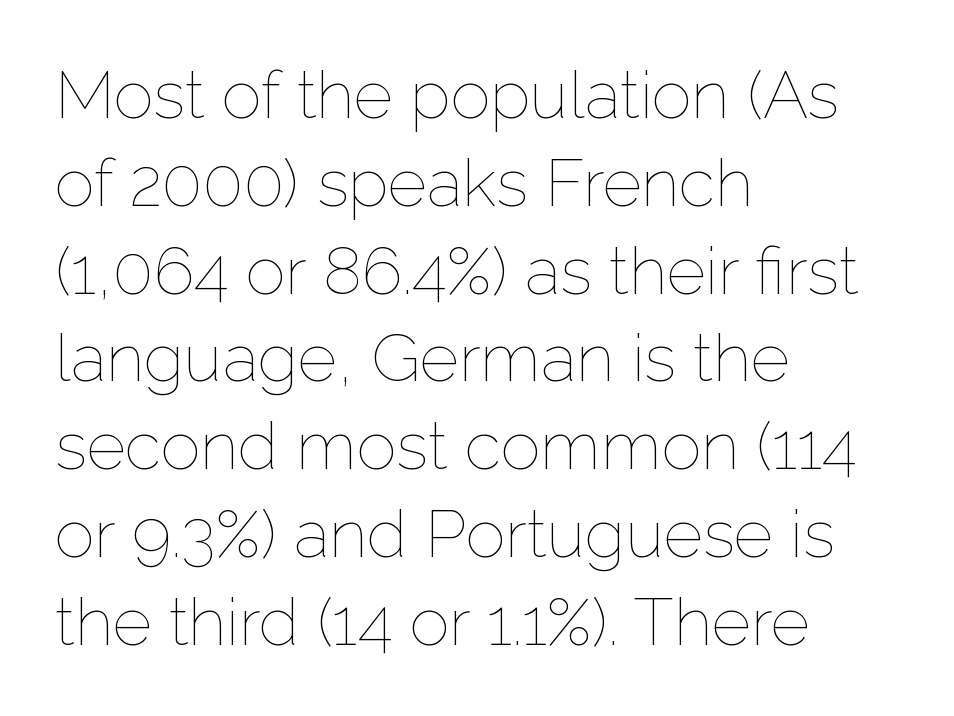
{"italic": "no", "bold": "no", "weight": "thin", "width": "normal", "stroke_contrast": "low", "x_height": "medium", "monospaced": "no", "underline": "no", "align": "left", "line_spacing": "normal", "line_spacing_ratio": 1.31, "letter_spacing": "normal", "letter_spacing_em": 0.0, "glyph_px": 67}
